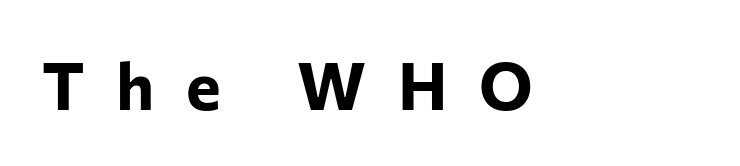
{"serif": "no", "italic": "no", "bold": "yes", "weight": "bold", "width": "normal", "stroke_contrast": "low", "x_height": "medium", "monospaced": "no", "underline": "no", "align": "left", "letter_spacing": "wide", "letter_spacing_em": 0.48, "glyph_px": 66}
